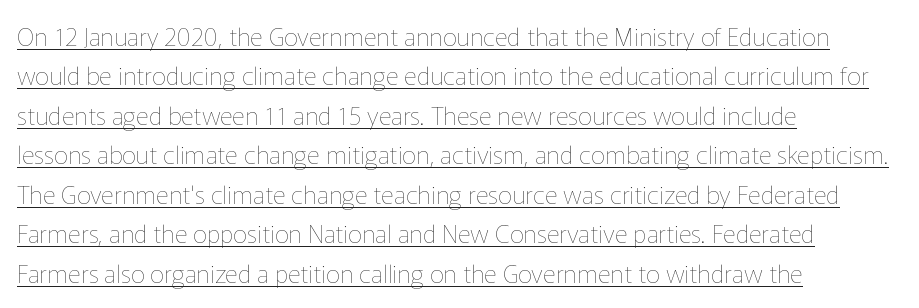
If you drew a line through each stem, it would be perfectly vertical. Reading down the column, the eye jumps a familiar distance to each next line. The strokes carry an ordinary text weight at most. Looks like someone drew a line under every word here. Is the letter spacing exaggerated? No — it looks like the ordinary default. Notice how the passage keeps a crisp vertical edge on the left only.
